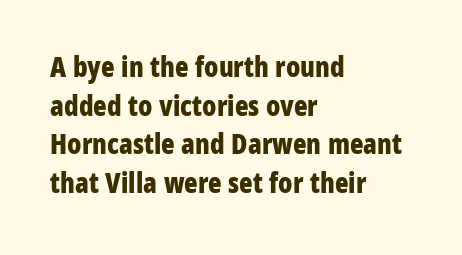
The image shows 28 px bold, condensed sans-serif type, upright; set left-aligned, normal line spacing (1.38x), normal letter spacing, not underlined; low stroke contrast and a large x-height.
